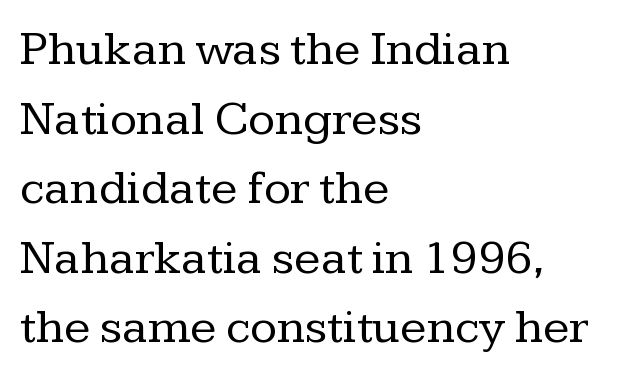
Q: Is the text bold? A: No.
Q: Is the text italic (slanted)? A: No, it is upright.
Q: Is the typeface a serif or a sans-serif typeface? A: Serif.
Q: Is the text underlined? A: No.
Q: How is the paragraph aligned? A: Left-aligned.
Q: Is the spacing between letters normal or unusually wide? A: Normal.
Q: Is the spacing between lines tight, normal or loose? A: Normal.
Q: Width (condensed, normal, or wide)? A: Normal.
Q: Stroke contrast? A: Low.
Q: x-height? A: Medium.
Q: Monospaced? A: No.
